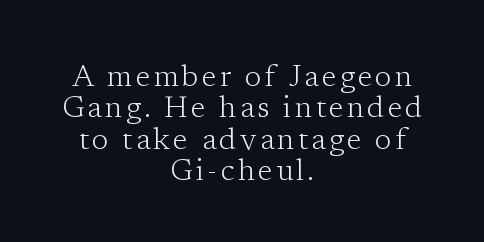
Posture: straight, roman, zero tilt. The string is rendered with underlining switched off. Typographically, this falls in the serif category. Vertical spacing — tight. Line starts and ends both wander, symmetrically. The face used here is proportionally spaced, like ordinary book or web type.
